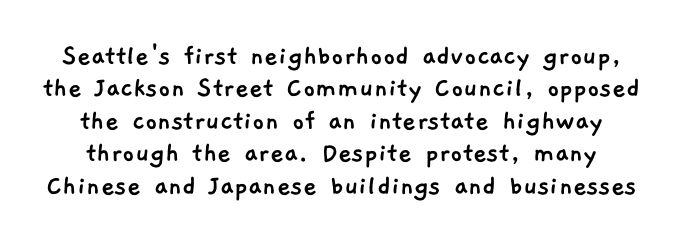
Q: Is the typeface a serif or a sans-serif typeface? A: Sans-serif.
Q: Is the text underlined? A: No.
Q: Is the spacing between letters normal or unusually wide? A: Normal.
Q: Is the spacing between lines tight, normal or loose? A: Tight.
Q: Width (condensed, normal, or wide)? A: Normal.
Q: Stroke contrast? A: Low.
Q: x-height? A: Medium.
Q: Monospaced? A: No.
